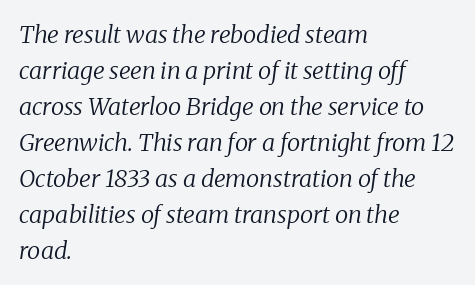
The image shows 24 px text type, italic (leaning right); set left-aligned, normal line spacing (1.5x), normal letter spacing, not underlined.
